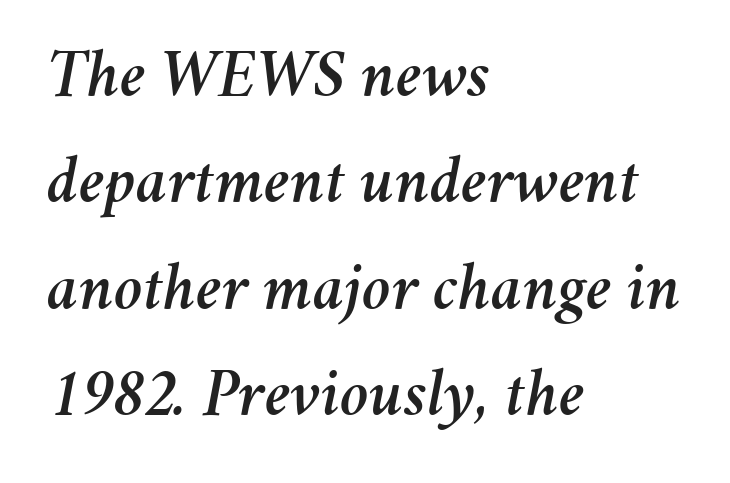
Q: Is the text italic (slanted)? A: Yes, it leans right by about 11 degrees.
Q: Is the text underlined? A: No.
Q: How is the paragraph aligned? A: Left-aligned.
Q: Is the spacing between letters normal or unusually wide? A: Normal.
Q: Is the spacing between lines tight, normal or loose? A: Normal.
Q: Width (condensed, normal, or wide)? A: Normal.
Q: Stroke contrast? A: Medium.
Q: x-height? A: Medium.
Q: Monospaced? A: No.
